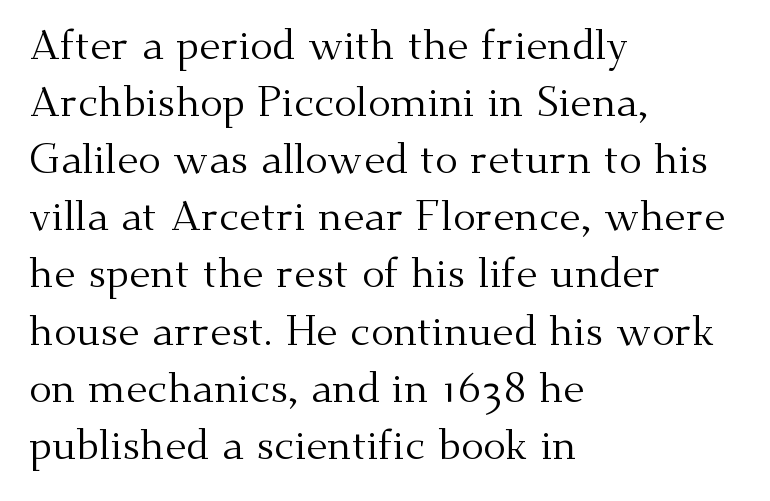
The image shows 42 px regular-weight serif type, upright; set left-aligned, normal line spacing (1.36x), normal letter spacing, not underlined; medium stroke contrast and a small x-height.
